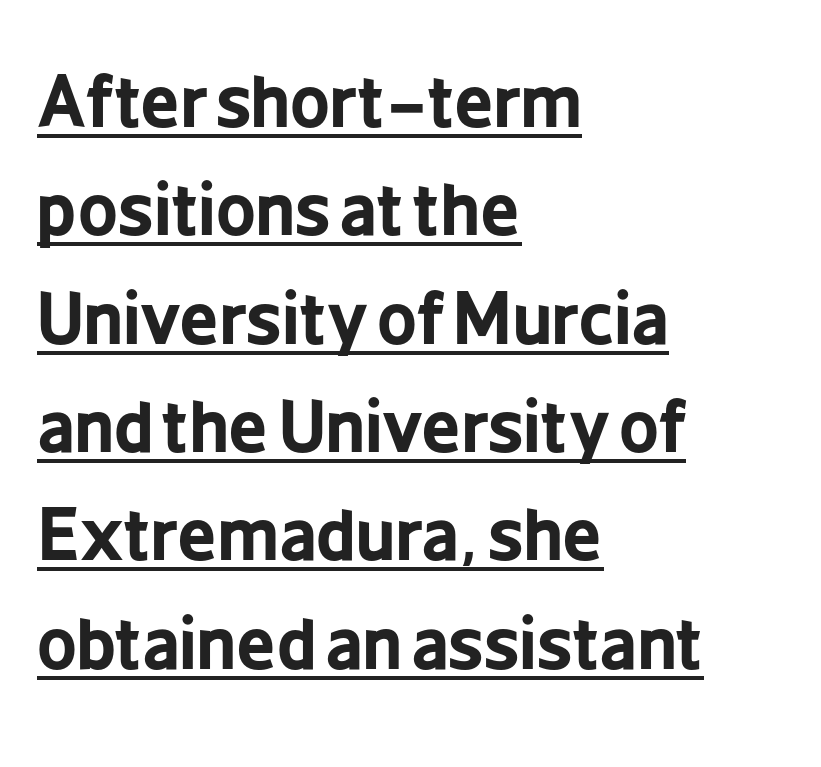
Q: Is the text bold? A: Yes.
Q: Is the text italic (slanted)? A: No, it is upright.
Q: Is the typeface a serif or a sans-serif typeface? A: Sans-serif.
Q: Is the text underlined? A: Yes.
Q: How is the paragraph aligned? A: Left-aligned.
Q: Is the spacing between letters normal or unusually wide? A: Normal.
Q: Is the spacing between lines tight, normal or loose? A: Normal.
Q: Width (condensed, normal, or wide)? A: Condensed.
Q: Stroke contrast? A: Low.
Q: x-height? A: Medium.
Q: Monospaced? A: No.
